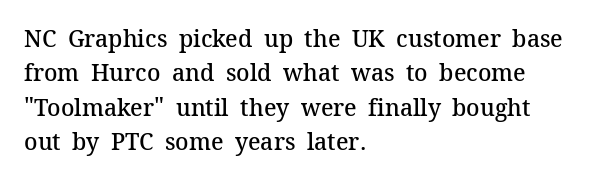
The image shows 23 px text type, upright; set left-aligned, normal line spacing (1.49x), normal letter spacing, not underlined.
